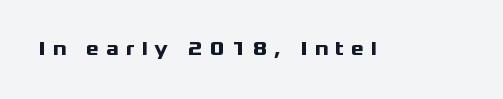
The image shows 20 px bold type, upright; set unusually wide letter spacing (+0.34 em), not underlined.
